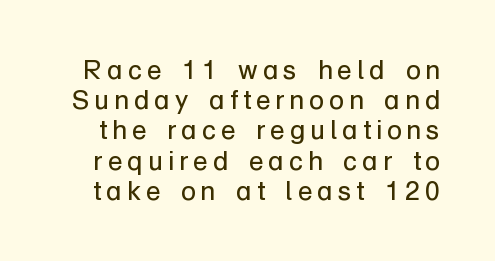
The image shows 27 px text type, upright; set tight line spacing (1.12x), not underlined.
